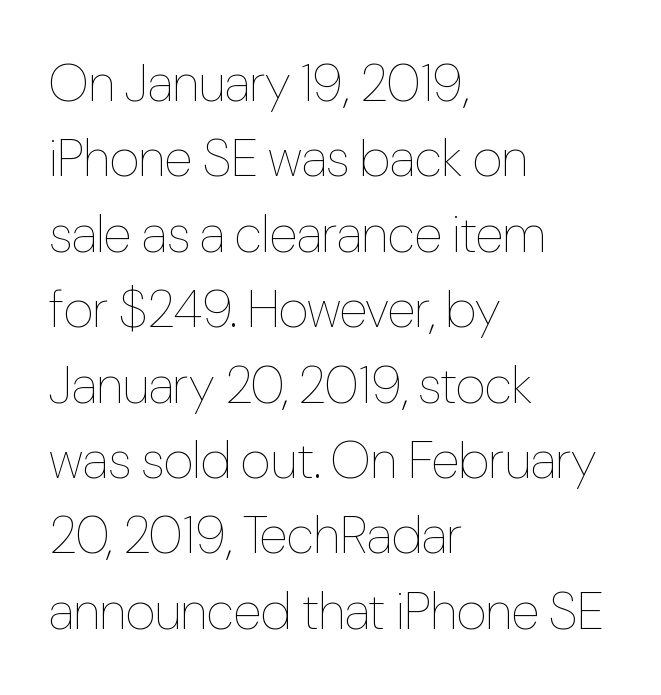
The rendering uses a moderate line-height, typical for paragraphs. The font is comparable to plain body text, perhaps lighter. Each letter keeps its own natural width here, so spacing adapts to shape. No word sits above an underline.
